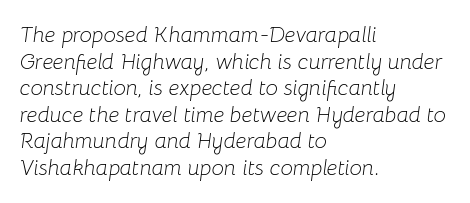
Q: Is the text bold? A: No.
Q: Is the text italic (slanted)? A: Yes, it leans right by about 8 degrees.
Q: Is the text underlined? A: No.
Q: How is the paragraph aligned? A: Left-aligned.
Q: Is the spacing between letters normal or unusually wide? A: Normal.
